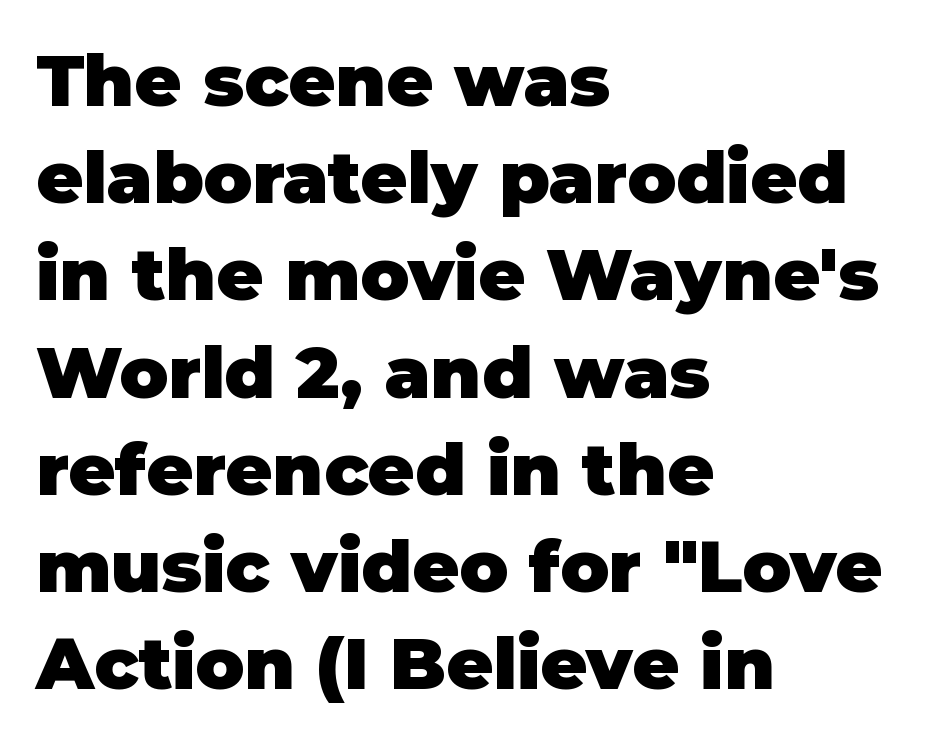
The image shows 72 px heavy sans-serif type, upright; set left-aligned, normal line spacing (1.35x), normal letter spacing, not underlined; low stroke contrast and a large x-height.
